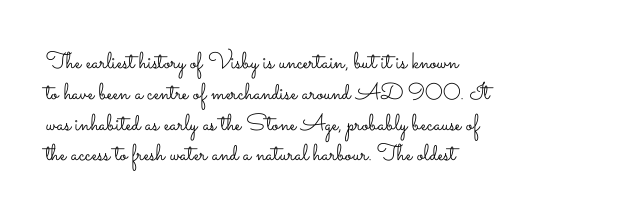
Descenders are the only things crossing below the line. The font sits on the lighter half of the weight spectrum, regular included. Does the copy run flush right? No — it runs flush left. Vertically, the passage feels balanced, rows spaced as you'd expect.
